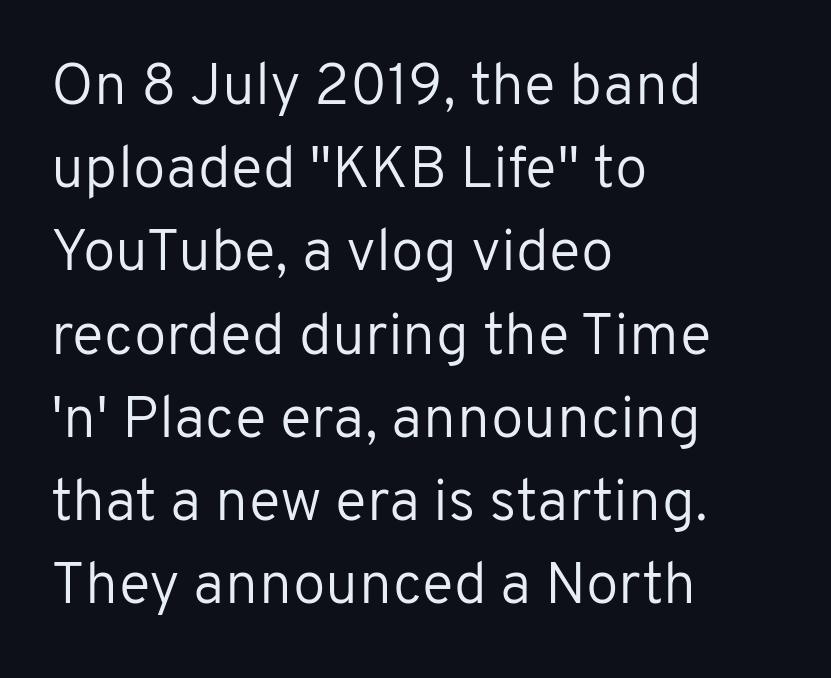
Q: Is the text bold? A: No.
Q: Is the text italic (slanted)? A: No, it is upright.
Q: Is the typeface a serif or a sans-serif typeface? A: Sans-serif.
Q: Is the text underlined? A: No.
Q: How is the paragraph aligned? A: Left-aligned.
Q: Is the spacing between letters normal or unusually wide? A: Normal.
Q: Is the spacing between lines tight, normal or loose? A: Normal.
Q: Width (condensed, normal, or wide)? A: Normal.
Q: Stroke contrast? A: Low.
Q: x-height? A: Medium.
Q: Monospaced? A: No.
